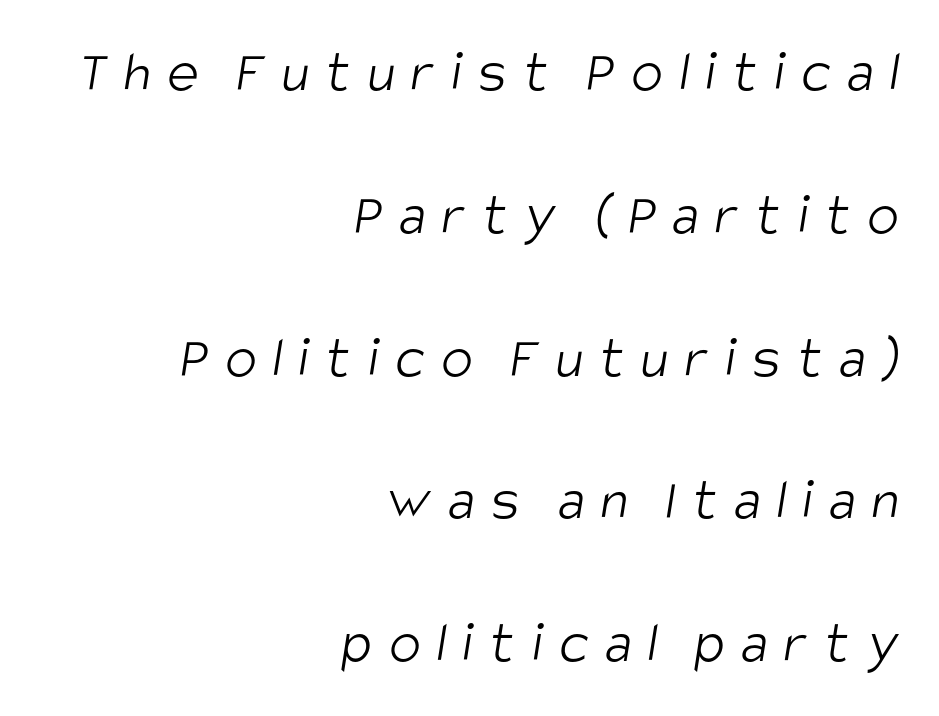
{"serif": "no", "bold": "no", "weight": "light", "width": "condensed", "stroke_contrast": "low", "x_height": "large", "monospaced": "no", "underline": "no", "align": "right", "line_spacing": "loose", "line_spacing_ratio": 2.42, "letter_spacing": "wide", "letter_spacing_em": 0.28, "glyph_px": 59}
